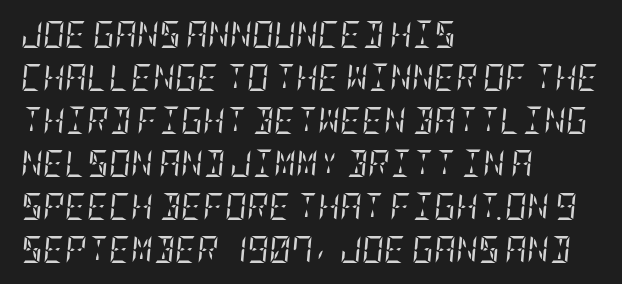
The image shows 27 px text type, italic (leaning right); set left-aligned, normal line spacing (1.59x), normal letter spacing, not underlined.
